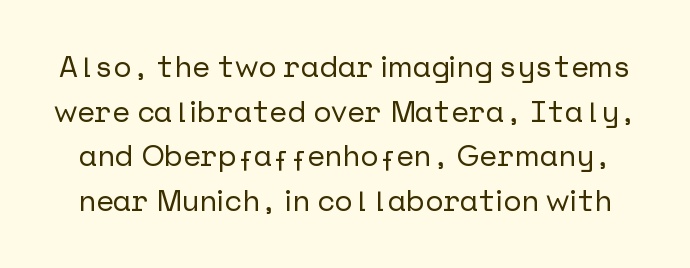
The rendering keeps characters at their native spacing. This is the regular roman posture of the typeface. A bare baseline throughout the passage. Does the type have serifs? No, each stem ends abruptly.
